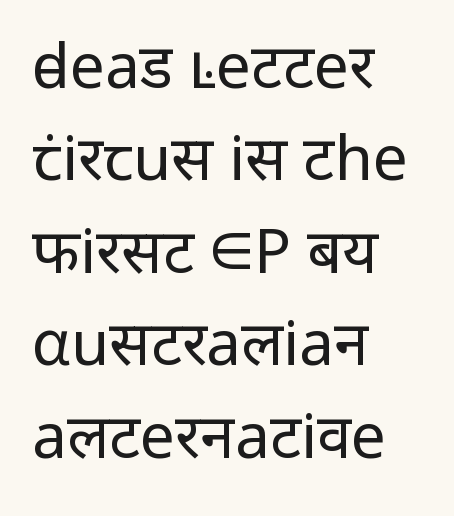
Q: Is the text bold? A: No.
Q: Is the text italic (slanted)? A: No, it is upright.
Q: Is the typeface a serif or a sans-serif typeface? A: Sans-serif.
Q: Is the text underlined? A: No.
Q: How is the paragraph aligned? A: Left-aligned.
Q: Is the spacing between letters normal or unusually wide? A: Normal.
Q: Is the spacing between lines tight, normal or loose? A: Normal.
Q: Width (condensed, normal, or wide)? A: Normal.
Q: Stroke contrast? A: Low.
Q: x-height? A: Medium.
Q: Monospaced? A: No.
